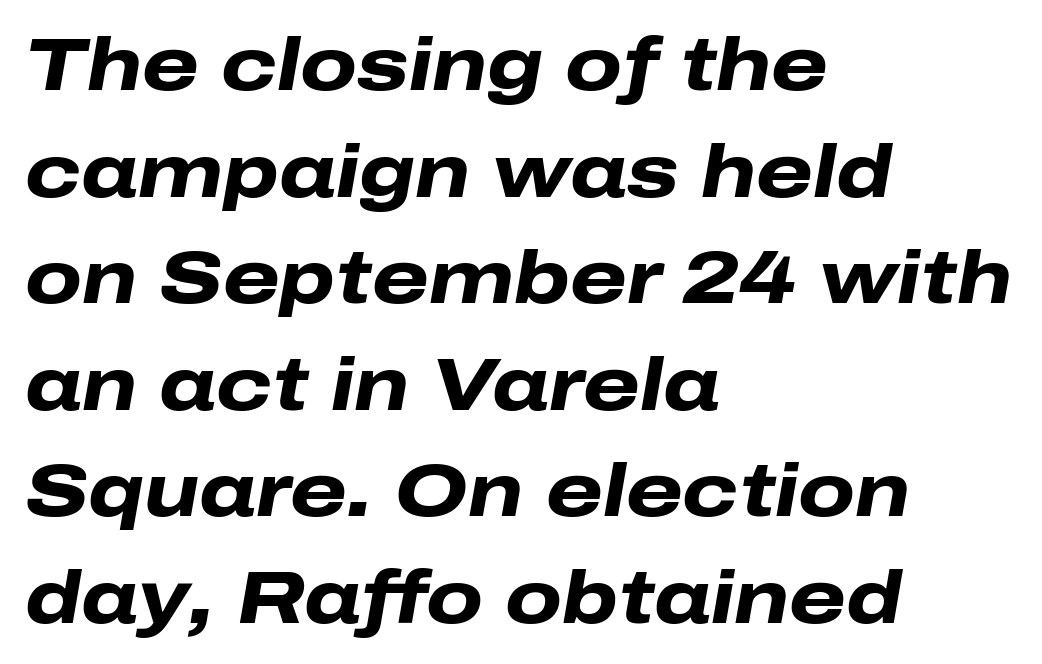
Q: Is the text bold? A: Yes.
Q: Is the text italic (slanted)? A: Yes, it leans right by about 10 degrees.
Q: Is the text underlined? A: No.
Q: How is the paragraph aligned? A: Left-aligned.
Q: Is the spacing between letters normal or unusually wide? A: Normal.
Q: Is the spacing between lines tight, normal or loose? A: Normal.
Q: Width (condensed, normal, or wide)? A: Wide.
Q: Stroke contrast? A: Low.
Q: x-height? A: Medium.
Q: Monospaced? A: No.
